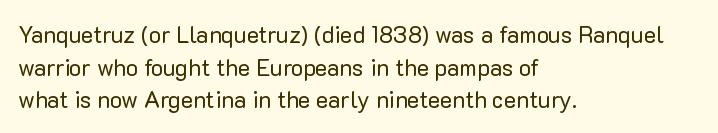
Characters follow at the spacing the type designer built in. The letterforms sit at book weight or below. Rendered with straight, roman letterforms. The rows are spaced the way most documents space them. The strip under each line holds only bare page.
